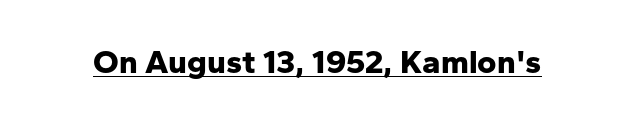
You can tell from the bare stems that sans-serif type was used. These lines carry a lot of weight — the face is fully bold. The letters sit at their default tracking, neither squeezed nor spread. Varying glyph widths throughout — classic text-font behaviour. Quick note: underline on.
